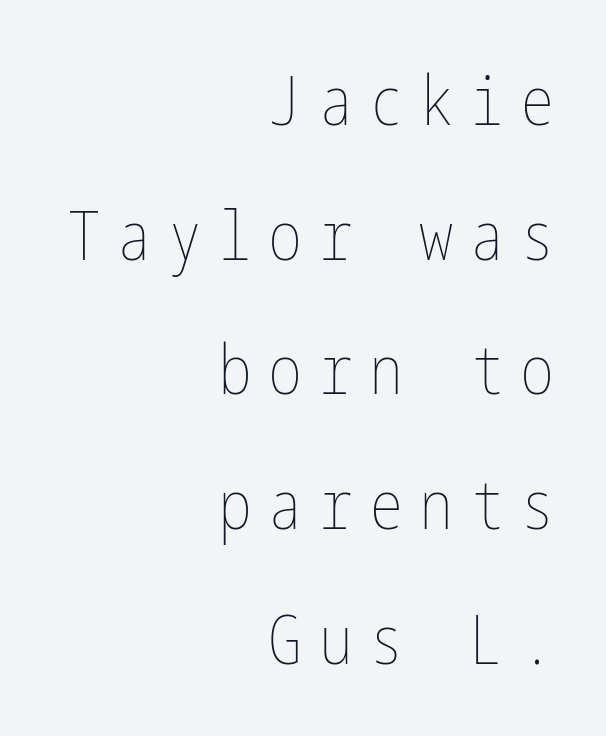
The image shows 68 px thin, condensed type, upright; set right-aligned, loose line spacing (1.98x), unusually wide letter spacing (+0.24 em), not underlined; low stroke contrast and a medium x-height.
